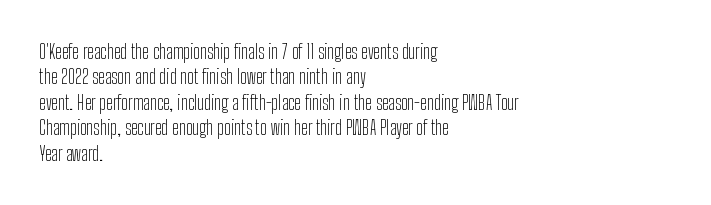
The image shows 20 px text type, upright; set left-aligned, normal line spacing (1.27x), normal letter spacing, not underlined.
